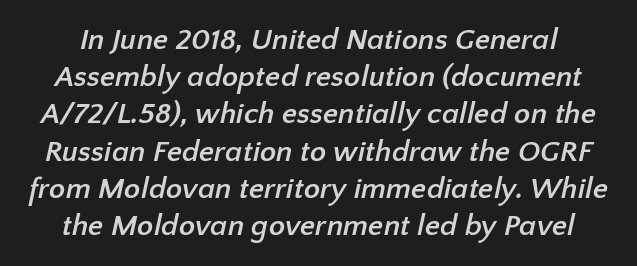
{"serif": "no", "bold": "yes", "weight": "semibold", "width": "normal", "stroke_contrast": "low", "x_height": "medium", "monospaced": "no", "underline": "no", "line_spacing_ratio": 1.24, "letter_spacing": "normal", "letter_spacing_em": 0.0, "glyph_px": 30}
